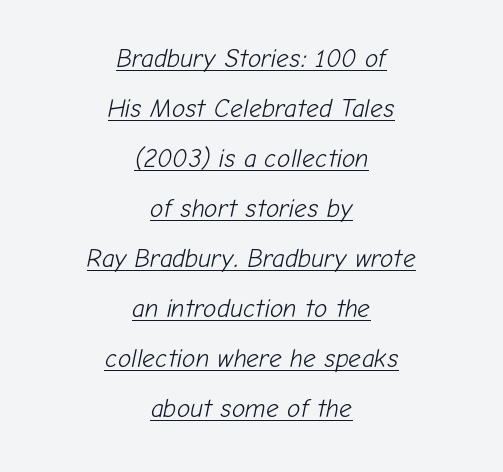
Is the type slanted? Yes — the strokes lean at a clear angle. The strokes carry an ordinary text weight at most. Does a line run under the words? Yes, clearly. The letters sit at their default tracking, neither squeezed nor spread.
